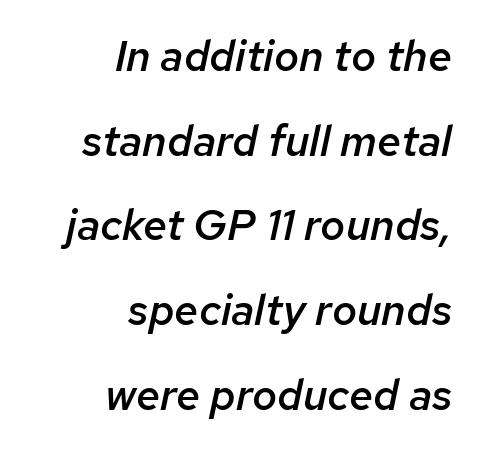
{"italic": "yes", "lean": "right", "slant_degrees": 12, "bold": "semi", "weight": "semibold", "width": "normal", "stroke_contrast": "low", "x_height": "medium", "monospaced": "no", "underline": "no", "align": "right", "line_spacing": "loose", "line_spacing_ratio": 1.97, "letter_spacing": "normal", "letter_spacing_em": 0.0, "glyph_px": 43}
